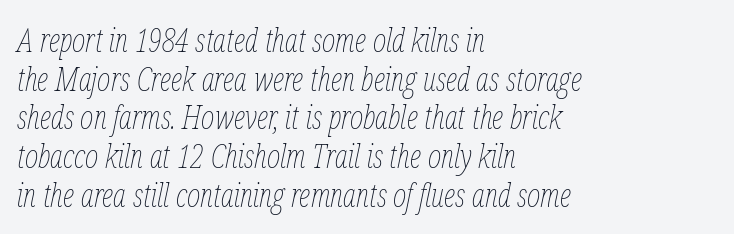
{"italic": "yes", "lean": "right", "slant_degrees": 12, "bold": "no", "weight": "thin", "width": "condensed", "stroke_contrast": "low", "x_height": "medium", "monospaced": "no", "underline": "no", "align": "left", "line_spacing_ratio": 1.21, "letter_spacing": "normal", "letter_spacing_em": 0.0, "glyph_px": 32}
